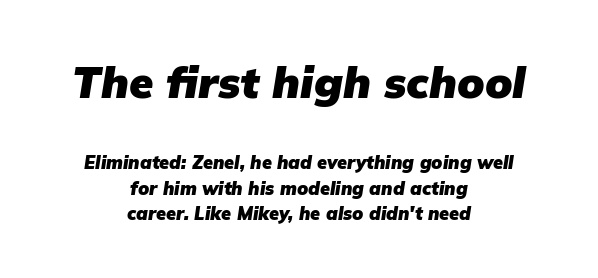
Q: Is the text bold? A: Yes.
Q: Is the text italic (slanted)? A: Yes, it leans right by about 9 degrees.
Q: Is the text underlined? A: No.
Q: How is the paragraph aligned? A: Centered.
Q: Is the spacing between letters normal or unusually wide? A: Normal.
Q: Is the spacing between lines tight, normal or loose? A: Normal.
Q: Which block of text is set in a larger size, the first (top) or the second (bottom)? A: The first (top) one.
Q: Width (condensed, normal, or wide)? A: Normal.
Q: Stroke contrast? A: Low.
Q: x-height? A: Medium.
Q: Monospaced? A: No.
